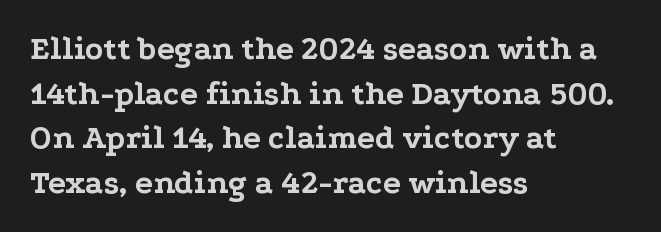
{"serif": "yes", "italic": "no", "bold": "yes", "weight": "bold", "width": "wide", "stroke_contrast": "low", "x_height": "medium", "monospaced": "no", "underline": "no", "align": "left", "line_spacing": "normal", "line_spacing_ratio": 1.35, "letter_spacing": "normal", "letter_spacing_em": 0.0, "glyph_px": 33}
